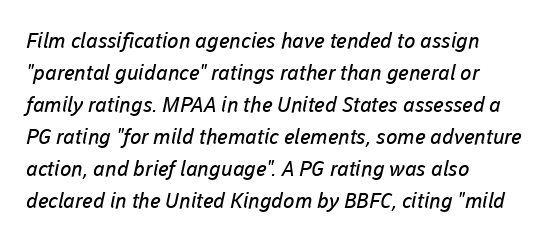
The image shows 21 px text type; set left-aligned, normal line spacing (1.52x), normal letter spacing, not underlined.
